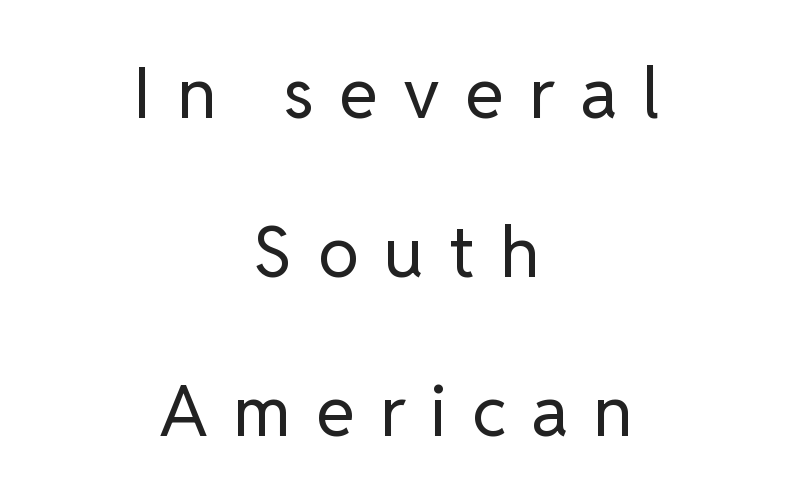
Q: Is the text bold? A: No.
Q: Is the text italic (slanted)? A: No, it is upright.
Q: Is the typeface a serif or a sans-serif typeface? A: Sans-serif.
Q: Is the text underlined? A: No.
Q: How is the paragraph aligned? A: Centered.
Q: Is the spacing between letters normal or unusually wide? A: Unusually wide.
Q: Is the spacing between lines tight, normal or loose? A: Loose.
Q: Width (condensed, normal, or wide)? A: Normal.
Q: Stroke contrast? A: Low.
Q: x-height? A: Medium.
Q: Monospaced? A: No.
